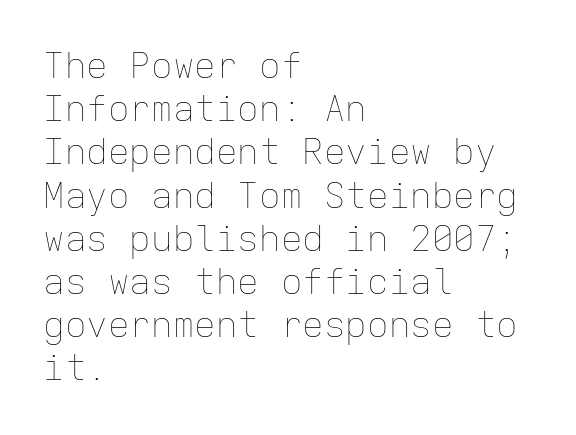
This is the regular roman posture of the typeface. These lines keep a tight, regular rhythm from letter to letter. Is the block centered? No — it sits flush against the left margin. The words here are not underlined.
